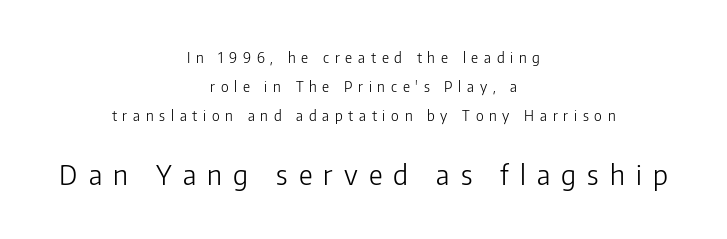
{"italic": "no", "bold": "no", "underline": "no", "align": "center", "line_spacing": "loose", "line_spacing_ratio": 2.07, "letter_spacing": "wide", "letter_spacing_em": 0.41, "larger_block": "second", "size_ratio": 1.93, "glyph_px": 27}
